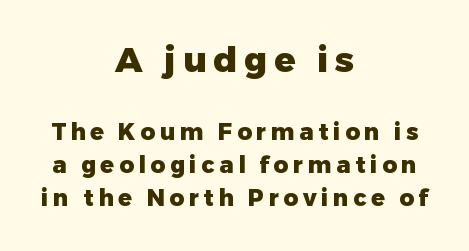
Q: Is the text bold? A: Yes.
Q: Is the text italic (slanted)? A: No, it is upright.
Q: Is the typeface a serif or a sans-serif typeface? A: Sans-serif.
Q: Is the text underlined? A: No.
Q: How is the paragraph aligned? A: Centered.
Q: Is the spacing between letters normal or unusually wide? A: Unusually wide.
Q: Is the spacing between lines tight, normal or loose? A: Normal.
Q: Which block of text is set in a larger size, the first (top) or the second (bottom)? A: The first (top) one.
Q: Width (condensed, normal, or wide)? A: Normal.
Q: Stroke contrast? A: Low.
Q: x-height? A: Medium.
Q: Monospaced? A: No.
